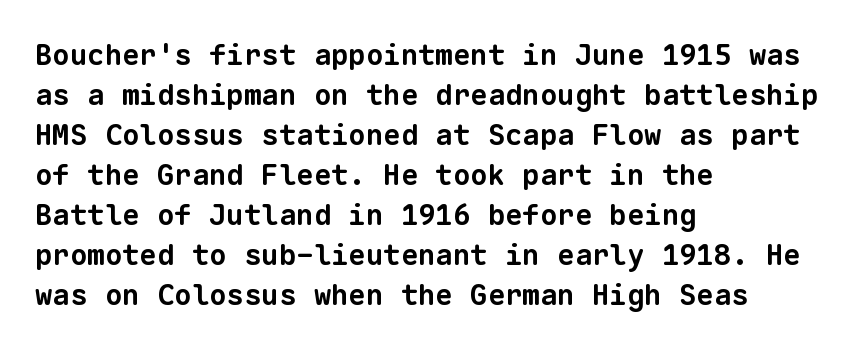
{"serif": "no", "bold": "yes", "weight": "bold", "width": "normal", "stroke_contrast": "low", "x_height": "medium", "monospaced": "yes", "underline": "no", "align": "left", "line_spacing": "normal", "line_spacing_ratio": 1.38, "letter_spacing": "normal", "letter_spacing_em": 0.0, "glyph_px": 29}
